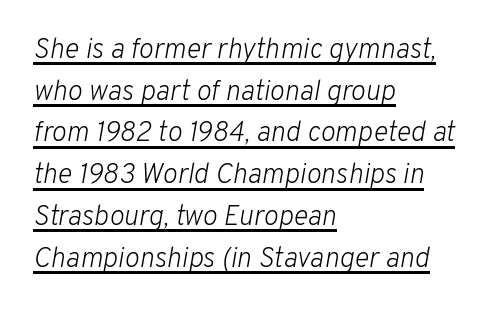
Caption: standard tracking, unaltered. Compared with a centered layout, this one pins lines to the left instead. The passage shown is underscored from start to finish. Whoever set this chose a conventional vertical rhythm. A typesetter would mark this as italic.
